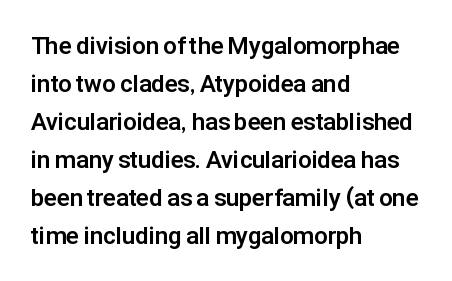
Q: Is the text bold? A: Yes.
Q: Is the text italic (slanted)? A: No, it is upright.
Q: Is the text underlined? A: No.
Q: How is the paragraph aligned? A: Left-aligned.
Q: Is the spacing between letters normal or unusually wide? A: Normal.
Q: Is the spacing between lines tight, normal or loose? A: Normal.
